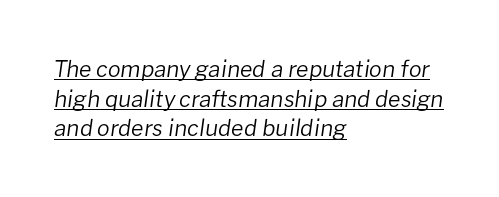
Q: Is the text bold? A: No.
Q: Is the text italic (slanted)? A: Yes, it leans right by about 8 degrees.
Q: Is the text underlined? A: Yes.
Q: How is the paragraph aligned? A: Left-aligned.
Q: Is the spacing between letters normal or unusually wide? A: Normal.
Q: Is the spacing between lines tight, normal or loose? A: Normal.
